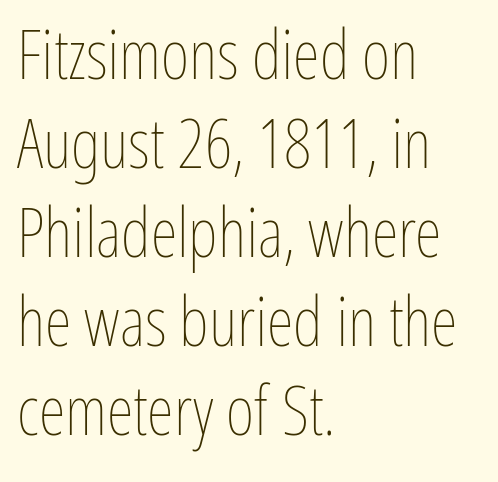
{"italic": "no", "bold": "no", "weight": "thin", "width": "condensed", "stroke_contrast": "low", "x_height": "medium", "monospaced": "no", "underline": "no", "align": "left", "line_spacing": "normal", "line_spacing_ratio": 1.29, "letter_spacing": "normal", "letter_spacing_em": 0.0, "glyph_px": 69}
